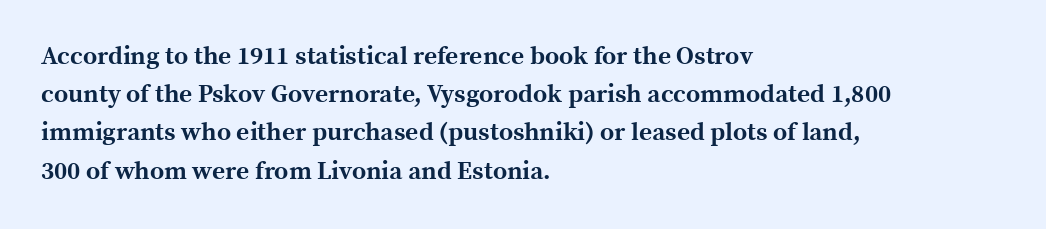
The image shows 25 px bold type, upright; set left-aligned, normal line spacing (1.53x), normal letter spacing, not underlined.
